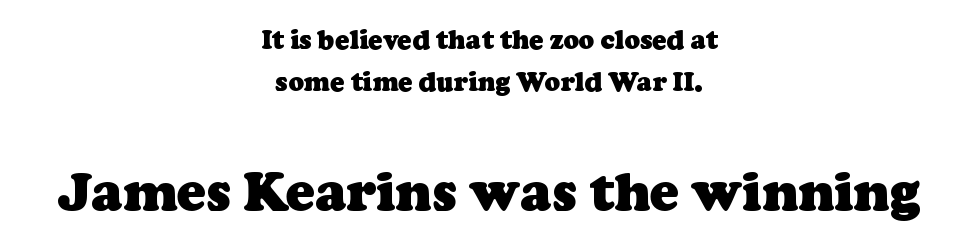
The image shows 53 px heavy serif type; set centered, normal line spacing (1.63x), normal letter spacing, not underlined; the second (bottom) block is 2.04x larger; low stroke contrast and a medium x-height.
